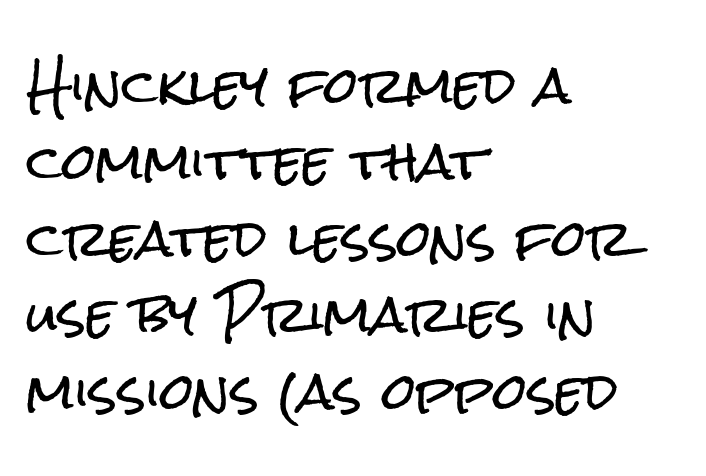
The image shows 49 px condensed sans-serif type, upright; set left-aligned, normal line spacing (1.56x), normal letter spacing, not underlined; low stroke contrast and a medium x-height.
